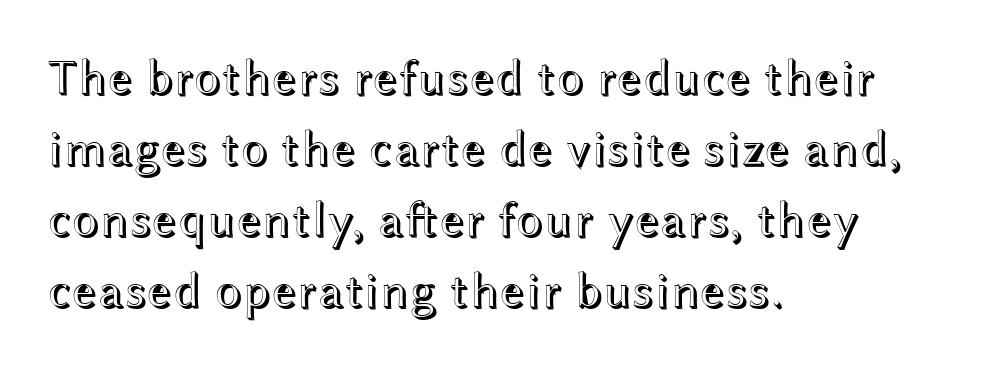
Q: Is the text italic (slanted)? A: No, it is upright.
Q: Is the text underlined? A: No.
Q: How is the paragraph aligned? A: Left-aligned.
Q: Is the spacing between letters normal or unusually wide? A: Normal.
Q: Is the spacing between lines tight, normal or loose? A: Normal.
Q: Width (condensed, normal, or wide)? A: Wide.
Q: x-height? A: Medium.
Q: Monospaced? A: No.
